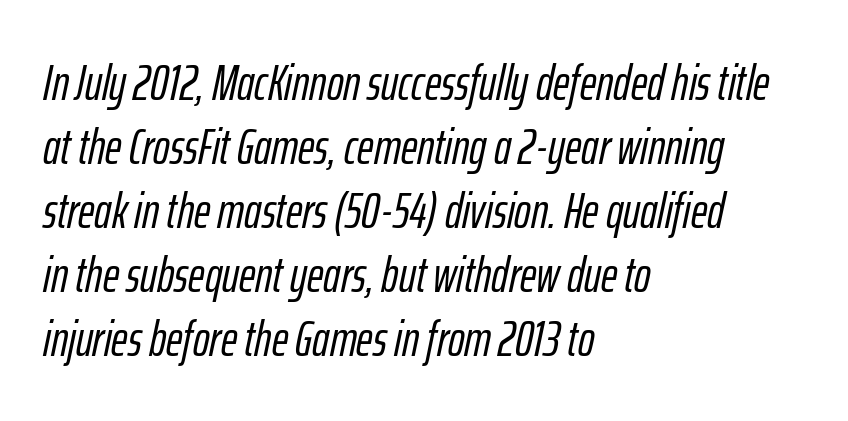
The image shows 50 px condensed type, italic (leaning right); set left-aligned, normal line spacing (1.28x), normal letter spacing, not underlined; low stroke contrast and a medium x-height.
